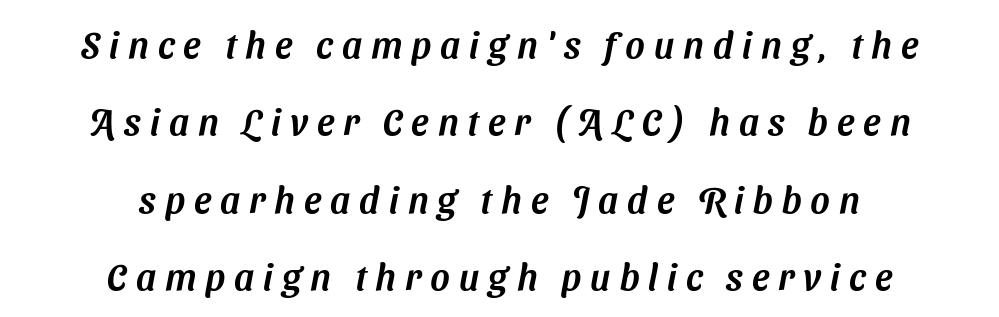
Substantial extra tracking has been applied to these lines. Nope, no serifs anywhere on these letters. Centered paragraph, ragged on both sides. Do the characters align in a grid? No, the font is proportional.
